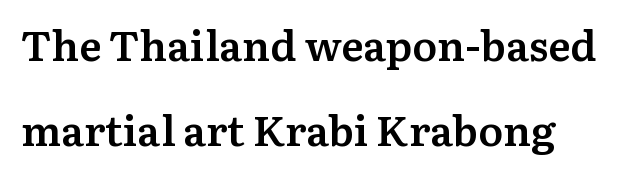
Vertically, the passage feels expansive, rows floating well apart. Note the varied advance widths — an 'i' is clearly narrower than an 'm'. The letters stand upright; this is a roman face. Yep, those are serifs on the letters.
